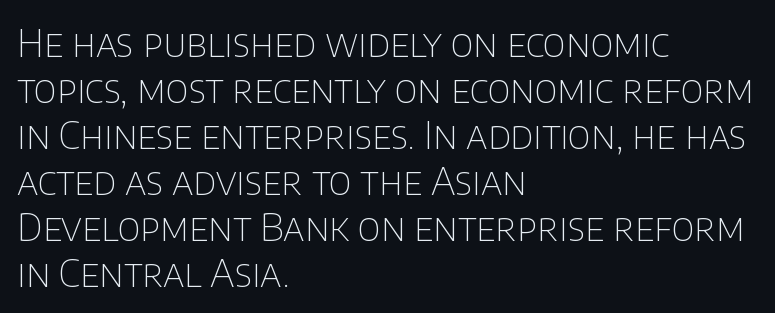
Bold? No — there's no thickening of the strokes. When letters stand straight like this, we call the style roman or upright. Note the varied advance widths — an 'i' is clearly narrower than an 'm'. Is this a sans? Yes — the strokes have no serifs. The paragraph has a hard left edge and a soft right edge. The zone under the glyphs is completely vacant.
